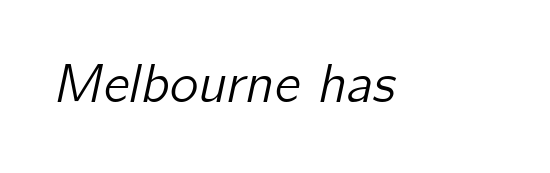
Q: Is the text italic (slanted)? A: Yes, it leans right by about 12 degrees.
Q: Is the text underlined? A: No.
Q: Is the spacing between letters normal or unusually wide? A: Normal.
Q: Width (condensed, normal, or wide)? A: Normal.
Q: Stroke contrast? A: Low.
Q: x-height? A: Medium.
Q: Monospaced? A: No.
